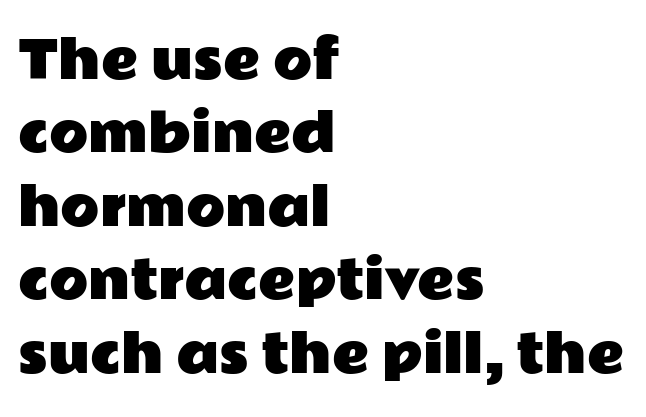
Q: Is the text italic (slanted)? A: No, it is upright.
Q: Is the typeface a serif or a sans-serif typeface? A: Sans-serif.
Q: Is the text underlined? A: No.
Q: How is the paragraph aligned? A: Left-aligned.
Q: Is the spacing between letters normal or unusually wide? A: Normal.
Q: Is the spacing between lines tight, normal or loose? A: Normal.
Q: Width (condensed, normal, or wide)? A: Wide.
Q: Stroke contrast? A: Low.
Q: x-height? A: Medium.
Q: Monospaced? A: No.
